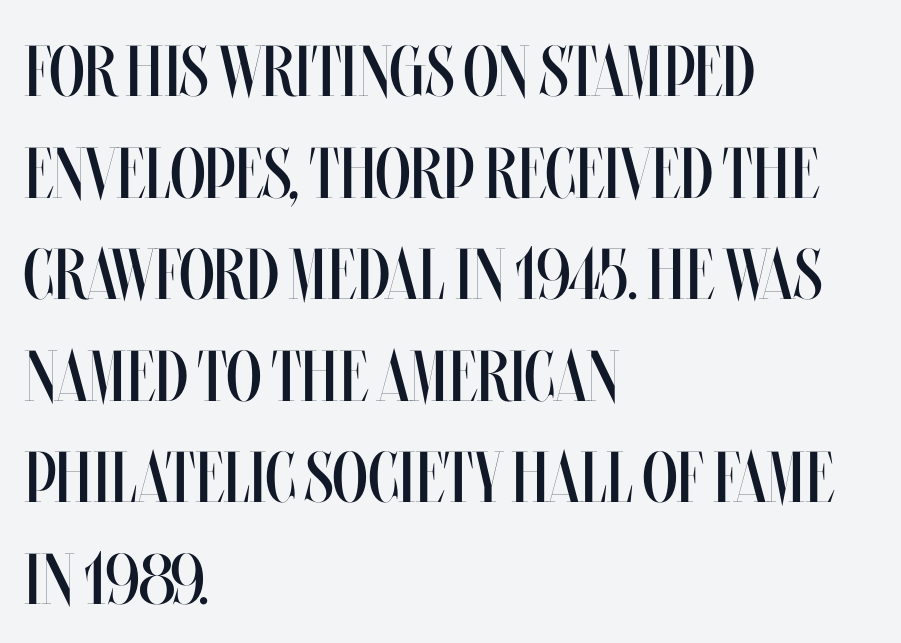
Q: Is the text bold? A: No.
Q: Is the text italic (slanted)? A: No, it is upright.
Q: Is the text underlined? A: No.
Q: How is the paragraph aligned? A: Left-aligned.
Q: Is the spacing between letters normal or unusually wide? A: Normal.
Q: Is the spacing between lines tight, normal or loose? A: Normal.
Q: Width (condensed, normal, or wide)? A: Condensed.
Q: Stroke contrast? A: Medium.
Q: x-height? A: Large.
Q: Monospaced? A: No.
